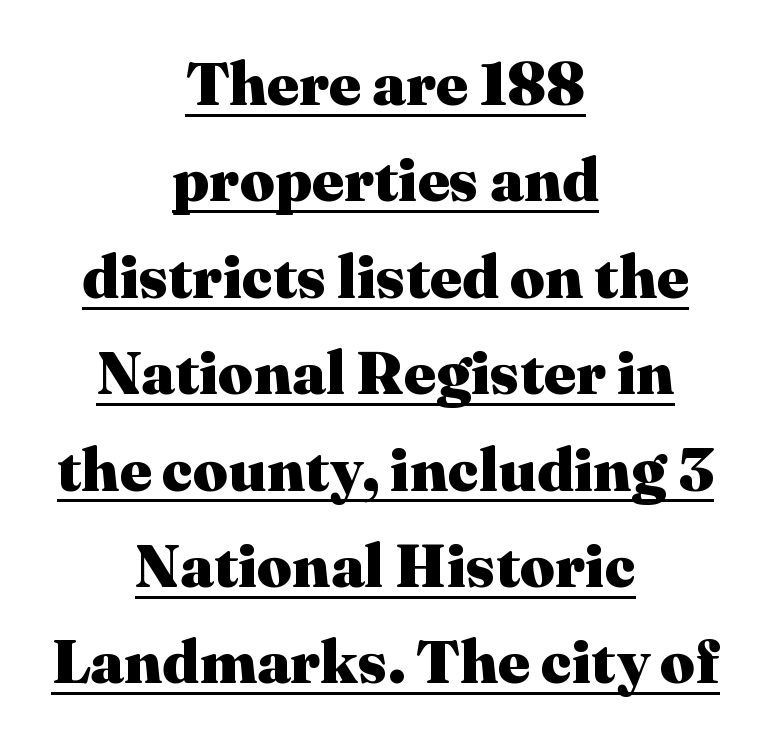
The image shows 61 px heavy serif type, upright; set centered, normal line spacing (1.58x), normal letter spacing, underlined; medium stroke contrast and a medium x-height.
